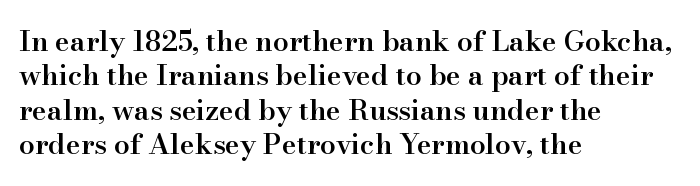
{"serif": "yes", "italic": "no", "bold": "semi", "weight": "semibold", "width": "normal", "stroke_contrast": "high", "x_height": "small", "monospaced": "no", "underline": "no", "align": "left", "line_spacing_ratio": 1.23, "letter_spacing": "normal", "letter_spacing_em": 0.0, "glyph_px": 28}
